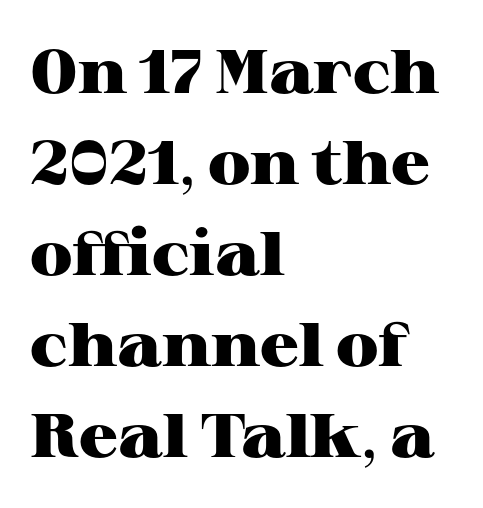
{"serif": "yes", "italic": "no", "bold": "yes", "weight": "heavy", "width": "wide", "stroke_contrast": "high", "x_height": "medium", "monospaced": "no", "underline": "no", "align": "left", "line_spacing": "normal", "line_spacing_ratio": 1.49, "letter_spacing": "normal", "letter_spacing_em": 0.0, "glyph_px": 61}
